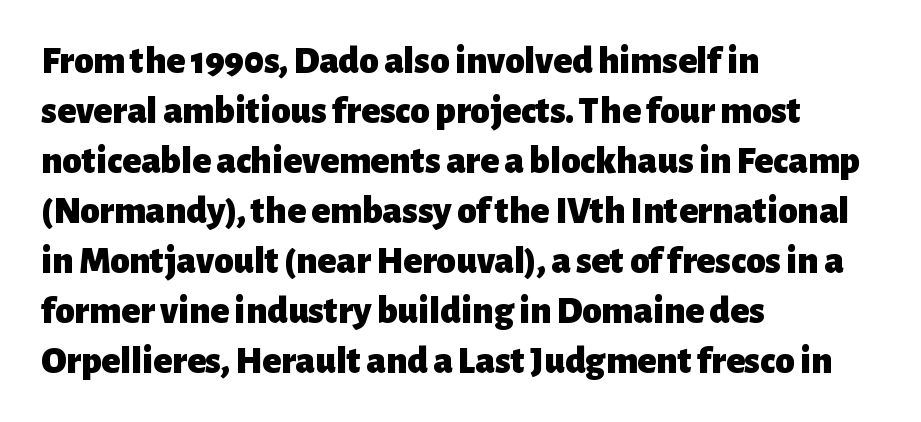
Underlining? Definitely not there. The letters are bold, with thick, heavy strokes. Italic: no, the glyphs are upright roman. Is the letter spacing exaggerated? No — it looks like the ordinary default. Looks like regular typesetting: each glyph gets only the width it needs.
